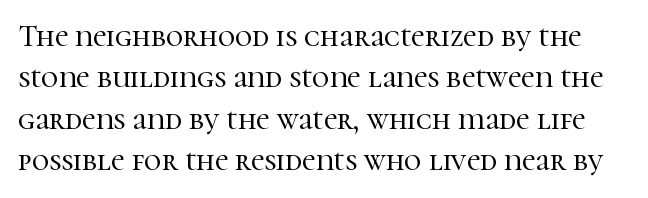
Standard letterfit; no display-style spreading of the glyphs. Think of a printed novel: that variable character pitch is what you see here. Posture: straight, roman, zero tilt. Classification — serif. Summary of vertical rhythm: regular, with standard interline spacing. No word sits above an underline.
